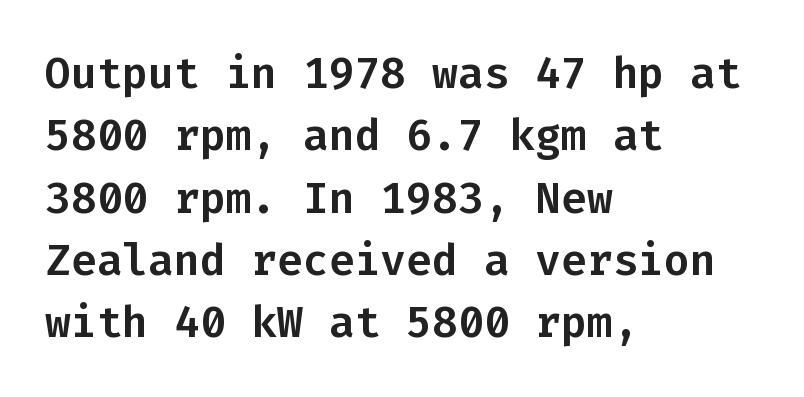
The image shows 43 px sans-serif type, upright, monospaced; set left-aligned, normal line spacing (1.45x), normal letter spacing, not underlined; low stroke contrast and a medium x-height.
